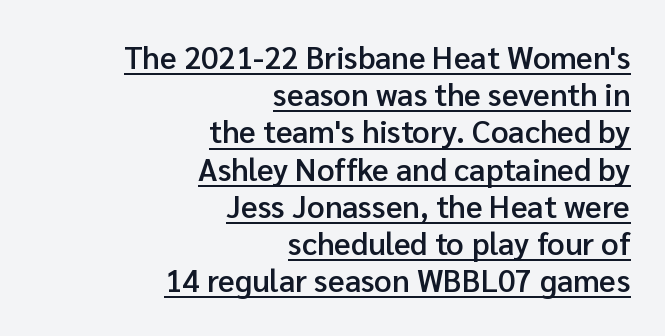
{"serif": "no", "italic": "no", "bold": "semi", "weight": "semibold", "width": "normal", "stroke_contrast": "low", "x_height": "medium", "monospaced": "no", "underline": "yes", "align": "right", "line_spacing_ratio": 1.2, "letter_spacing": "normal", "letter_spacing_em": 0.0, "glyph_px": 31}
